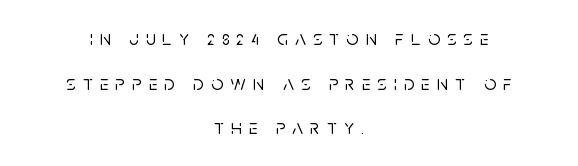
{"italic": "no", "underline": "no", "align": "center", "line_spacing": "loose", "line_spacing_ratio": 2.13, "letter_spacing": "wide", "letter_spacing_em": 0.34, "glyph_px": 21}
